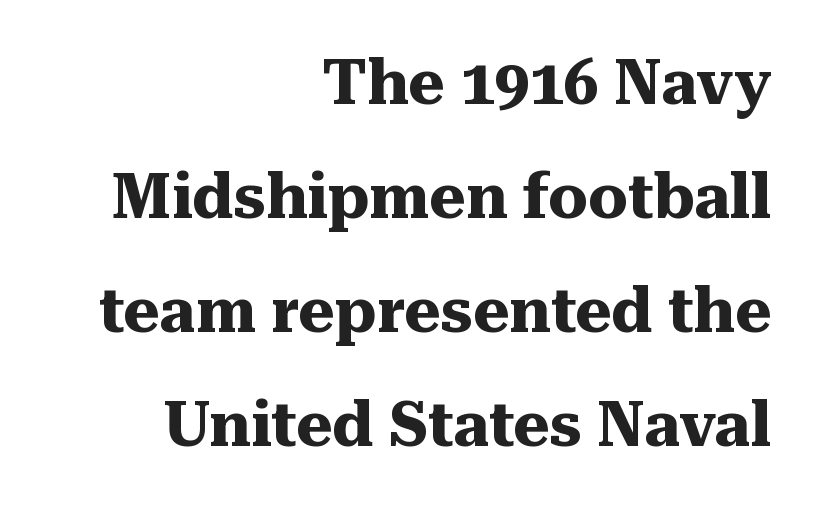
Q: Is the text bold? A: Yes.
Q: Is the text italic (slanted)? A: No, it is upright.
Q: Is the typeface a serif or a sans-serif typeface? A: Serif.
Q: Is the text underlined? A: No.
Q: How is the paragraph aligned? A: Right-aligned.
Q: Is the spacing between letters normal or unusually wide? A: Normal.
Q: Width (condensed, normal, or wide)? A: Normal.
Q: Stroke contrast? A: Medium.
Q: x-height? A: Medium.
Q: Monospaced? A: No.
